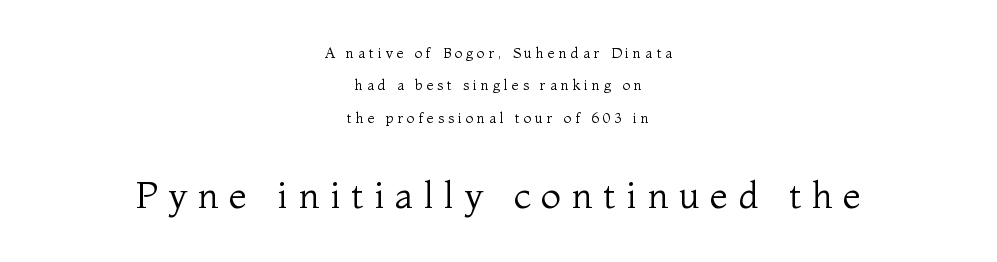
Q: Is the text bold? A: No.
Q: Is the text italic (slanted)? A: No, it is upright.
Q: Is the typeface a serif or a sans-serif typeface? A: Serif.
Q: Is the text underlined? A: No.
Q: How is the paragraph aligned? A: Centered.
Q: Is the spacing between letters normal or unusually wide? A: Unusually wide.
Q: Is the spacing between lines tight, normal or loose? A: Loose.
Q: Which block of text is set in a larger size, the first (top) or the second (bottom)? A: The second (bottom) one.
Q: Width (condensed, normal, or wide)? A: Normal.
Q: Stroke contrast? A: Medium.
Q: x-height? A: Medium.
Q: Monospaced? A: No.
